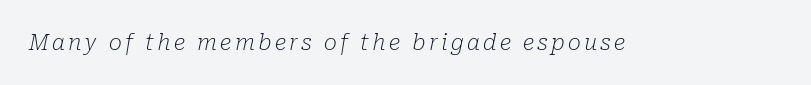
{"italic": "yes", "lean": "right", "slant_degrees": 10, "bold": "no", "underline": "no", "glyph_px": 22}
